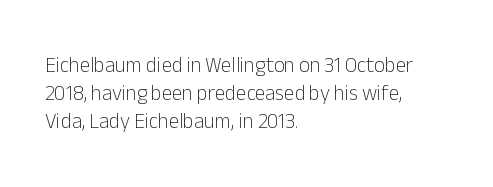
The image shows 21 px text type, upright; set left-aligned, normal line spacing (1.34x), normal letter spacing, not underlined.
